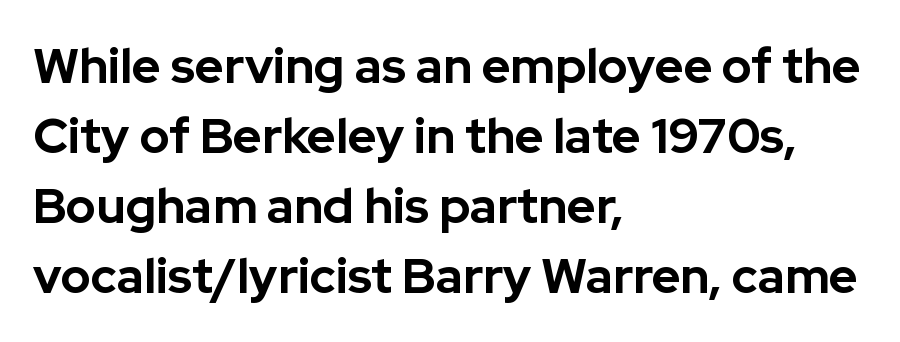
The image shows 49 px bold sans-serif type, upright; set left-aligned, normal line spacing (1.43x), normal letter spacing, not underlined; low stroke contrast and a medium x-height.
